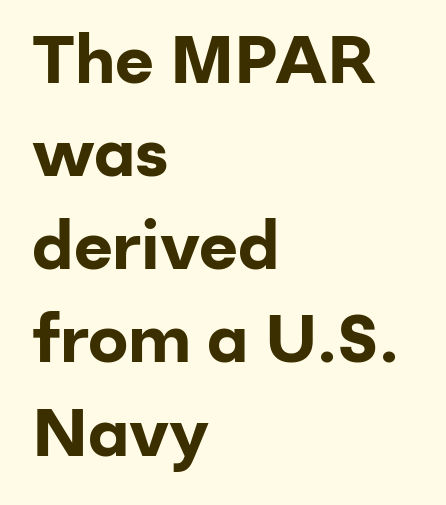
The image shows 67 px bold sans-serif type, upright; set left-aligned, normal line spacing (1.39x), normal letter spacing, not underlined; low stroke contrast and a medium x-height.
